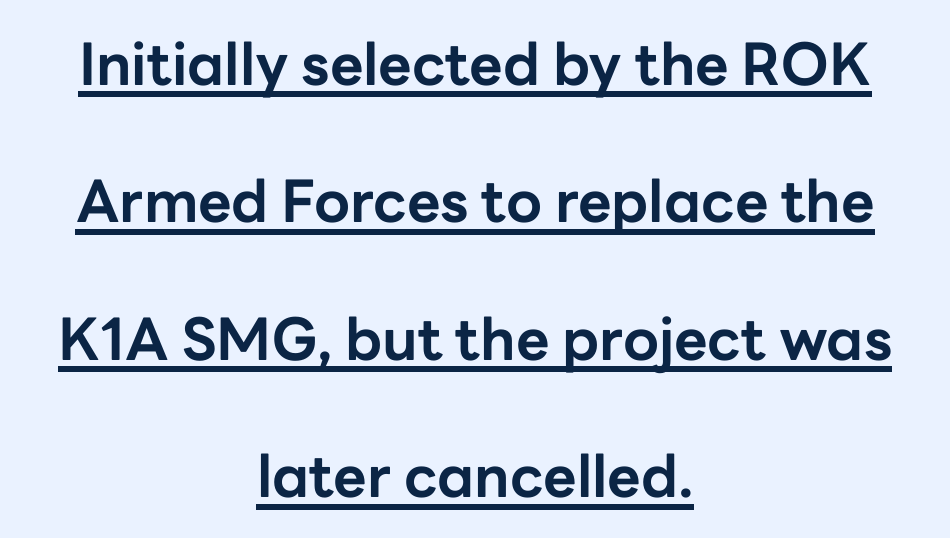
Q: Is the text bold? A: Yes.
Q: Is the text italic (slanted)? A: No, it is upright.
Q: Is the typeface a serif or a sans-serif typeface? A: Sans-serif.
Q: Is the text underlined? A: Yes.
Q: How is the paragraph aligned? A: Centered.
Q: Is the spacing between letters normal or unusually wide? A: Normal.
Q: Is the spacing between lines tight, normal or loose? A: Loose.
Q: Width (condensed, normal, or wide)? A: Normal.
Q: Stroke contrast? A: Low.
Q: x-height? A: Medium.
Q: Monospaced? A: No.
